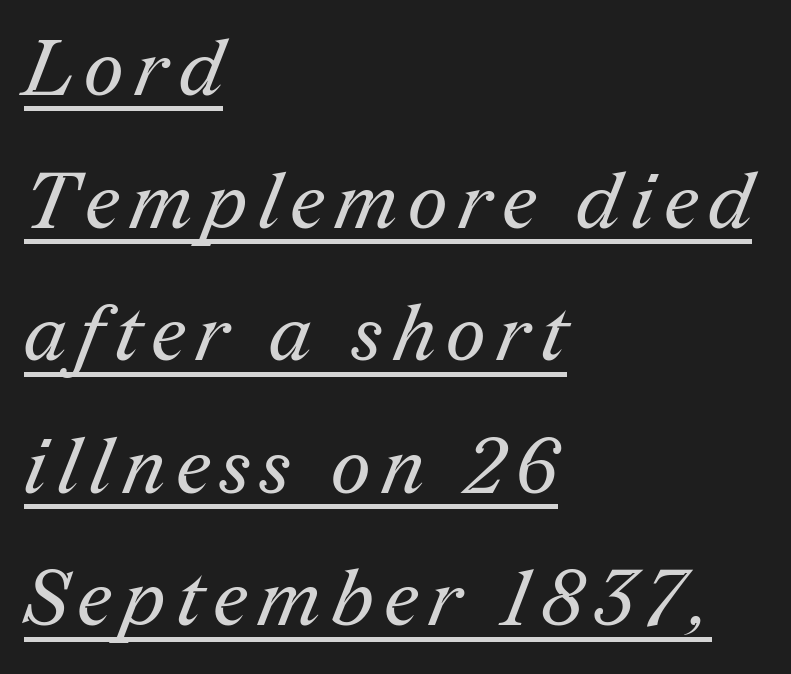
The image shows 78 px regular-weight serif type; set left-aligned, normal line spacing (1.7x), underlined; medium stroke contrast and a medium x-height.
